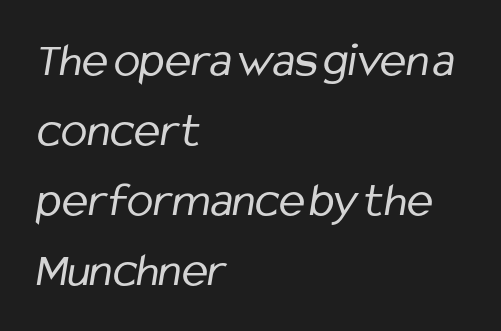
The image shows 49 px regular-weight, condensed sans-serif type; set left-aligned, normal line spacing (1.43x), normal letter spacing, not underlined; low stroke contrast and a medium x-height.
